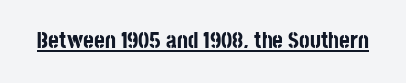
Heavy, bold letterforms. A rule runs beneath these lines of type. The type is set solid horizontally, with unmodified tracking. The lettering stays uniformly vertical, giving the passage a roman look.
